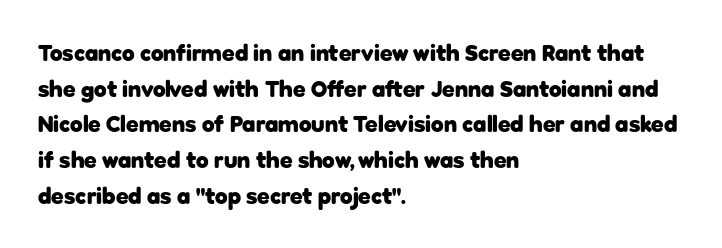
Q: Is the text bold? A: Yes.
Q: Is the text italic (slanted)? A: No, it is upright.
Q: Is the text underlined? A: No.
Q: How is the paragraph aligned? A: Left-aligned.
Q: Is the spacing between letters normal or unusually wide? A: Normal.
Q: Is the spacing between lines tight, normal or loose? A: Normal.
